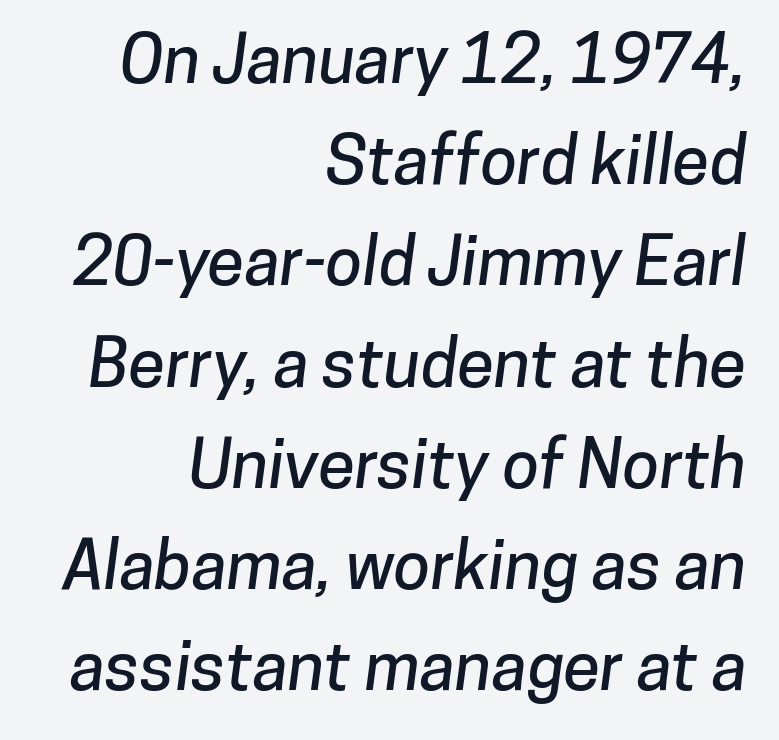
The image shows 67 px sans-serif type; set right-aligned, normal line spacing (1.51x), normal letter spacing, not underlined; low stroke contrast and a medium x-height.
